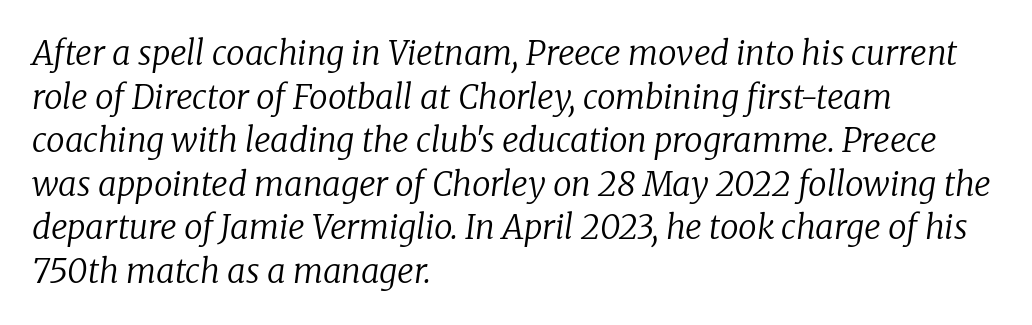
Q: Is the text bold? A: No.
Q: Is the text italic (slanted)? A: Yes, it leans right by about 8 degrees.
Q: Is the typeface a serif or a sans-serif typeface? A: Serif.
Q: Is the text underlined? A: No.
Q: How is the paragraph aligned? A: Left-aligned.
Q: Is the spacing between letters normal or unusually wide? A: Normal.
Q: Is the spacing between lines tight, normal or loose? A: Normal.
Q: Width (condensed, normal, or wide)? A: Normal.
Q: Stroke contrast? A: Low.
Q: x-height? A: Medium.
Q: Monospaced? A: No.
